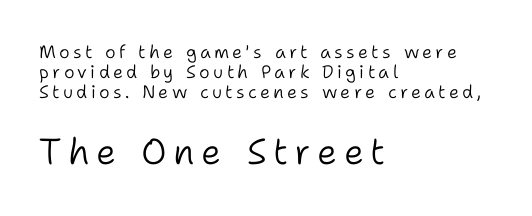
{"serif": "no", "italic": "no", "bold": "no", "weight": "light", "width": "normal", "stroke_contrast": "low", "x_height": "medium", "monospaced": "no", "underline": "no", "align": "left", "line_spacing": "tight", "line_spacing_ratio": 1.1, "larger_block": "second", "size_ratio": 2.0, "glyph_px": 36}
